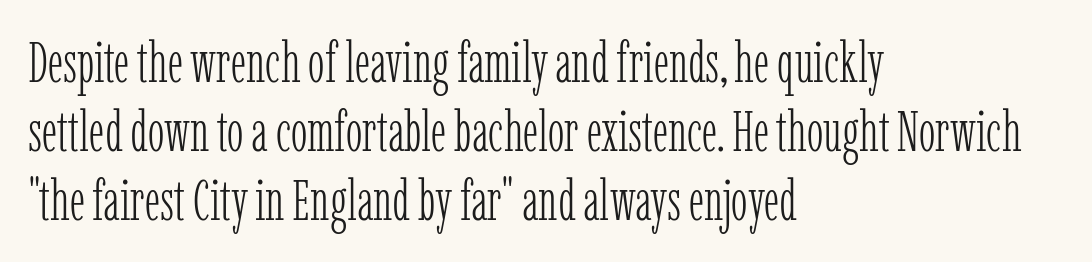
The image shows 56 px light, condensed serif type, upright; set left-aligned, line spacing 1.23x, normal letter spacing, not underlined; low stroke contrast and a medium x-height.
